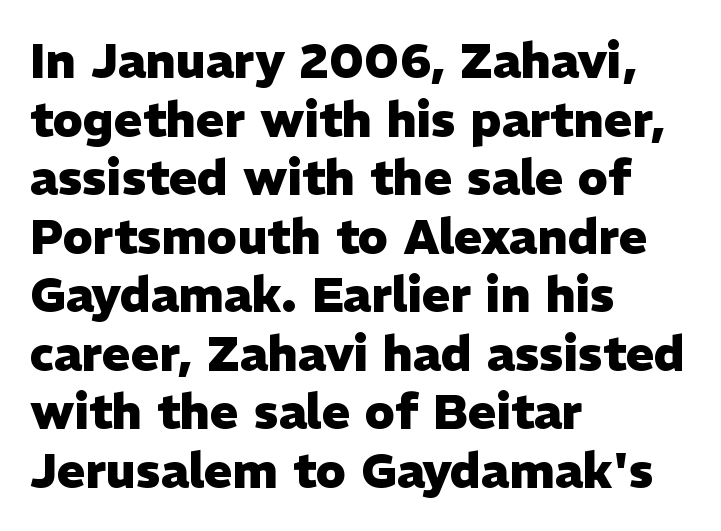
The image shows 48 px heavy sans-serif type, upright; set left-aligned, line spacing 1.22x, normal letter spacing, not underlined; low stroke contrast and a medium x-height.
